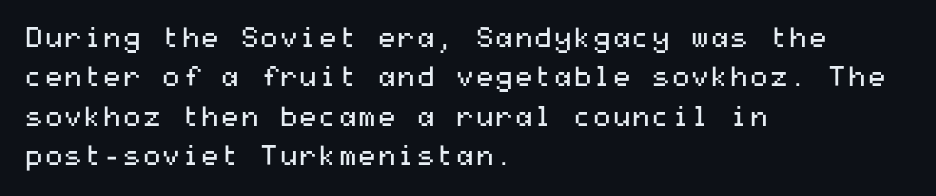
Q: Is the text bold? A: No.
Q: Is the text italic (slanted)? A: No, it is upright.
Q: Is the typeface a serif or a sans-serif typeface? A: Sans-serif.
Q: Is the text underlined? A: No.
Q: How is the paragraph aligned? A: Left-aligned.
Q: Is the spacing between letters normal or unusually wide? A: Normal.
Q: Is the spacing between lines tight, normal or loose? A: Normal.
Q: Width (condensed, normal, or wide)? A: Wide.
Q: Stroke contrast? A: Medium.
Q: x-height? A: Medium.
